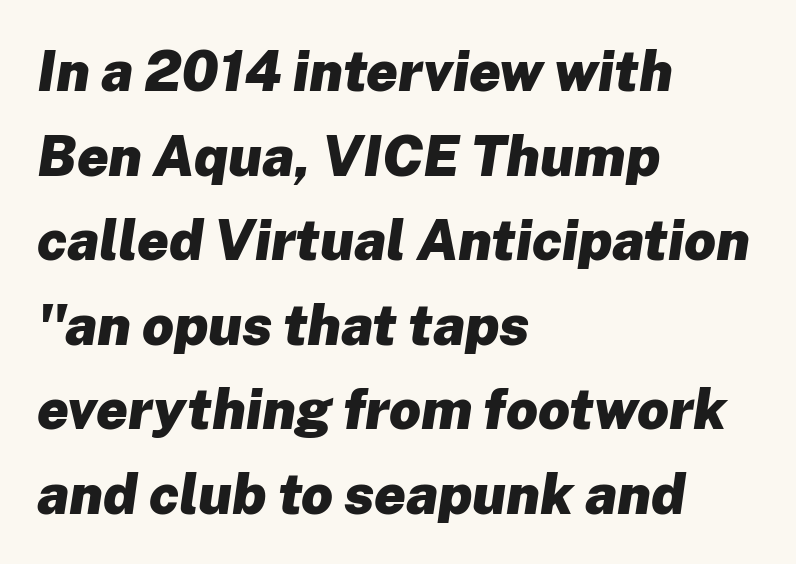
{"italic": "yes", "lean": "right", "slant_degrees": 8, "bold": "yes", "weight": "heavy", "width": "normal", "stroke_contrast": "low", "x_height": "medium", "monospaced": "no", "underline": "no", "align": "left", "line_spacing": "normal", "line_spacing_ratio": 1.51, "letter_spacing": "normal", "letter_spacing_em": 0.0, "glyph_px": 56}
